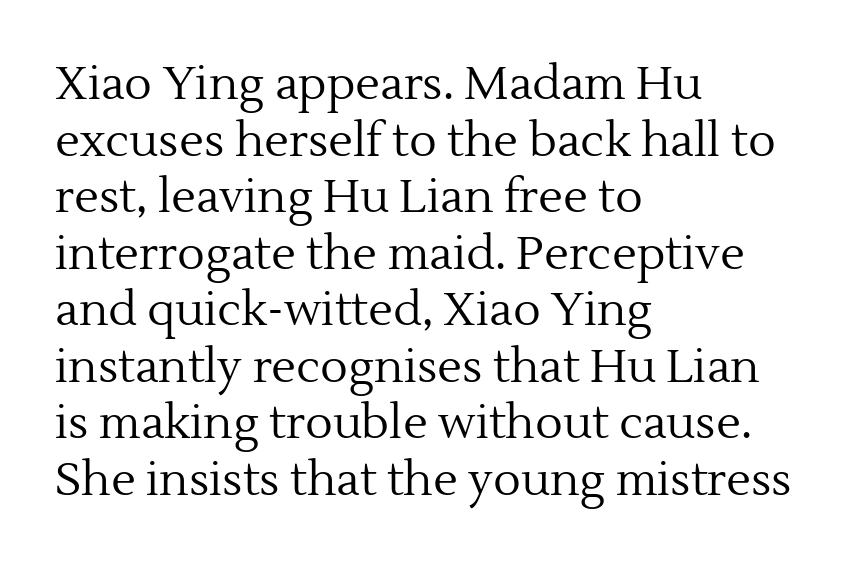
The image shows 46 px regular-weight serif type, upright; set left-aligned, line spacing 1.23x, normal letter spacing, not underlined; a medium x-height.
